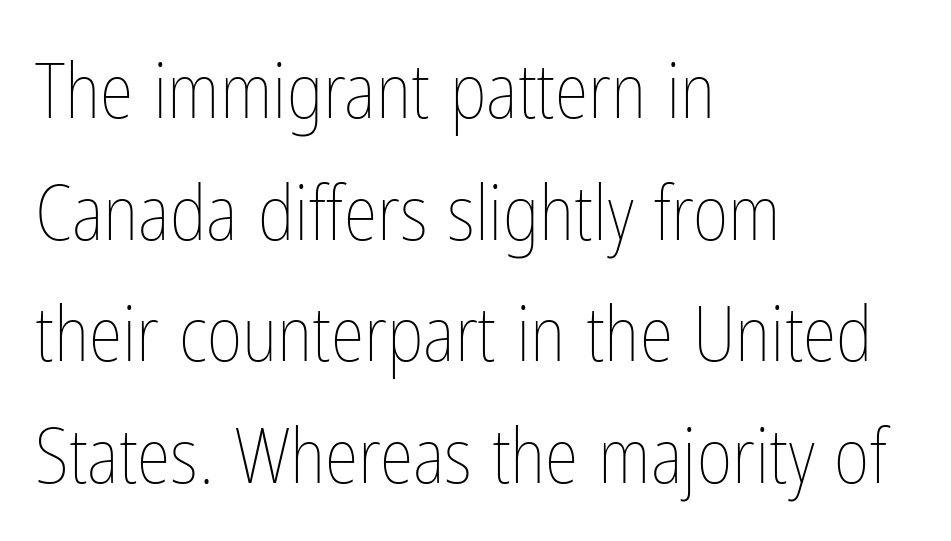
Q: Is the text bold? A: No.
Q: Is the text italic (slanted)? A: No, it is upright.
Q: Is the text underlined? A: No.
Q: How is the paragraph aligned? A: Left-aligned.
Q: Is the spacing between letters normal or unusually wide? A: Normal.
Q: Is the spacing between lines tight, normal or loose? A: Normal.
Q: Width (condensed, normal, or wide)? A: Condensed.
Q: Stroke contrast? A: Low.
Q: x-height? A: Medium.
Q: Monospaced? A: No.
